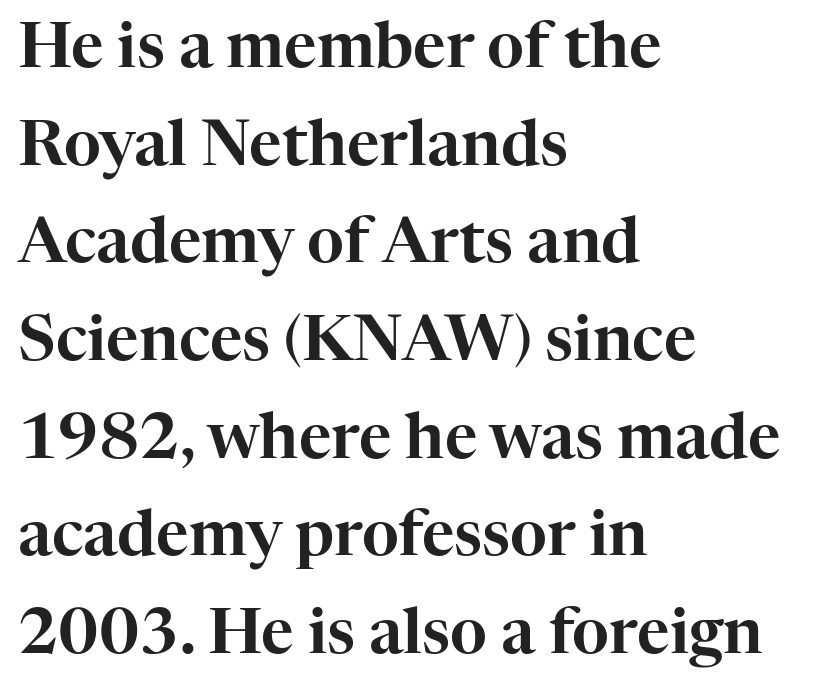
Here the designer chose a conventional face with non-uniform glyph widths. Nope, not italic — everything's standing straight. This sample uses a serif face. Layout note: lines flush left. Honestly, there is no underline to notice here at all.
